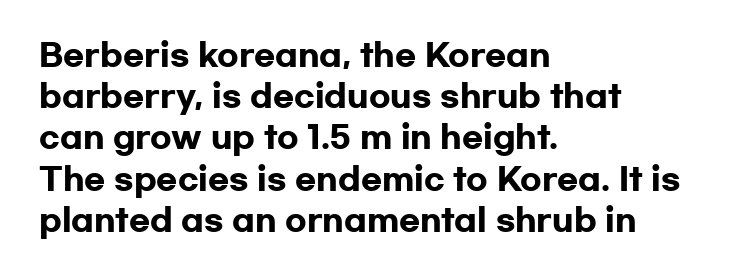
Q: Is the text bold? A: Yes.
Q: Is the text italic (slanted)? A: No, it is upright.
Q: Is the typeface a serif or a sans-serif typeface? A: Sans-serif.
Q: Is the text underlined? A: No.
Q: How is the paragraph aligned? A: Left-aligned.
Q: Is the spacing between letters normal or unusually wide? A: Normal.
Q: Is the spacing between lines tight, normal or loose? A: Normal.
Q: Width (condensed, normal, or wide)? A: Wide.
Q: Stroke contrast? A: Low.
Q: x-height? A: Medium.
Q: Monospaced? A: No.
